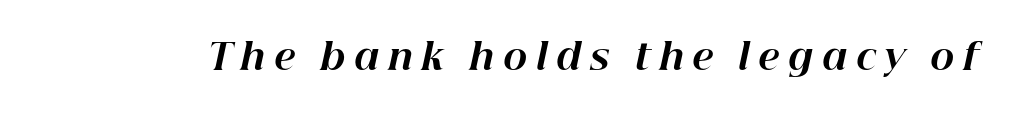
The image shows 36 px bold type, italic (leaning right); set unusually wide letter spacing (+0.24 em), not underlined; high stroke contrast and a medium x-height.
